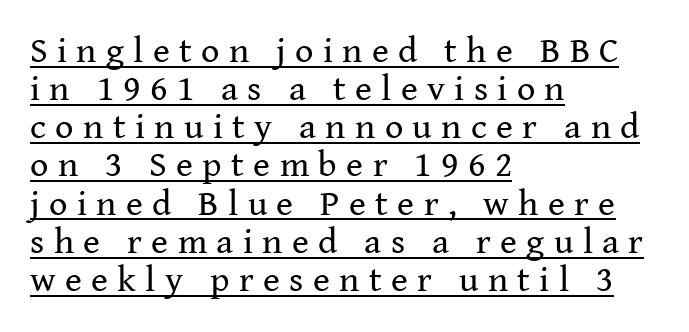
Is this a fixed-width face? No — the glyphs have proportional, varying widths. Compared with a typical body face, this is equally light or lighter still. Unlike a clean sans, this face finishes its strokes with serifs. What stands out about the letter spacing? Its width — letters are far apart. The letters stand upright; this is a roman face. The rendering anchors every line to the left-hand side.
